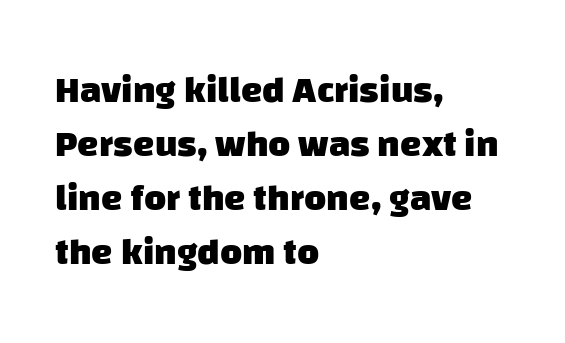
The image shows 38 px heavy sans-serif type; set left-aligned, normal line spacing (1.42x), normal letter spacing, not underlined; low stroke contrast and a large x-height.
